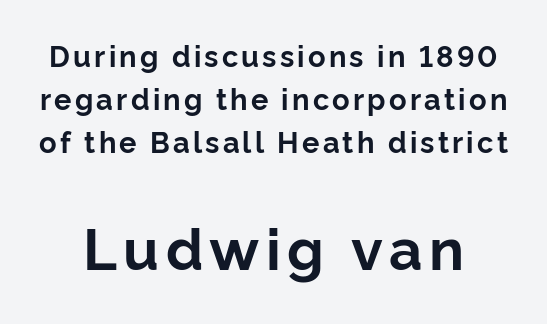
The image shows 58 px bold sans-serif type, upright; set normal line spacing (1.49x), not underlined; the second (bottom) block is 2.0x larger; low stroke contrast and a medium x-height.
